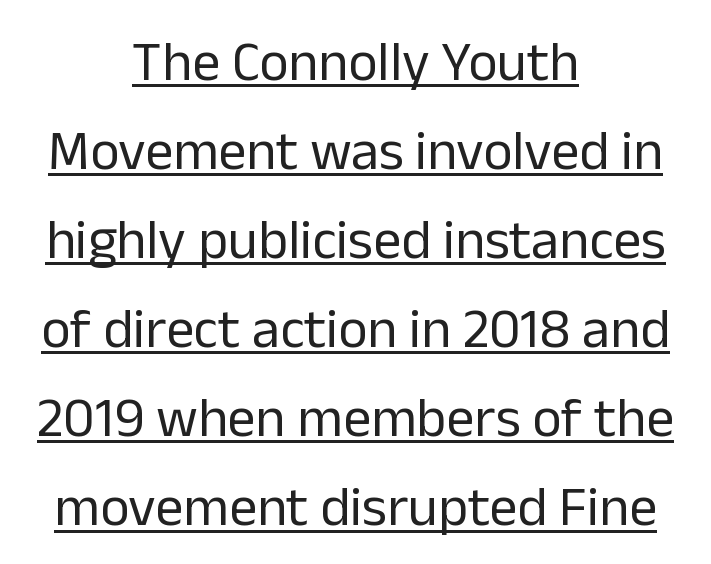
{"serif": "no", "italic": "no", "bold": "no", "weight": "regular", "width": "normal", "stroke_contrast": "low", "x_height": "medium", "monospaced": "no", "underline": "yes", "align": "center", "line_spacing": "normal", "line_spacing_ratio": 1.59, "letter_spacing": "normal", "letter_spacing_em": 0.0, "glyph_px": 56}
